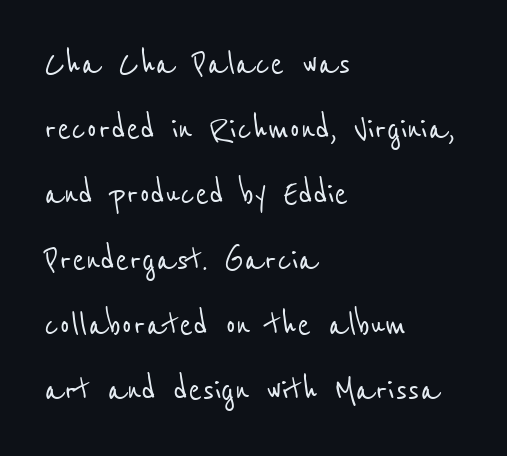
Q: Is the typeface a serif or a sans-serif typeface? A: Sans-serif.
Q: Is the text underlined? A: No.
Q: How is the paragraph aligned? A: Left-aligned.
Q: Is the spacing between letters normal or unusually wide? A: Normal.
Q: Is the spacing between lines tight, normal or loose? A: Normal.
Q: Width (condensed, normal, or wide)? A: Condensed.
Q: Stroke contrast? A: Low.
Q: x-height? A: Medium.
Q: Monospaced? A: No.
